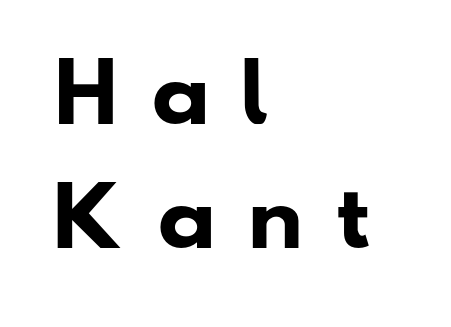
The image shows 77 px heavy, wide sans-serif type; set left-aligned, normal line spacing (1.61x), unusually wide letter spacing (+0.39 em), not underlined; low stroke contrast and a small x-height.
